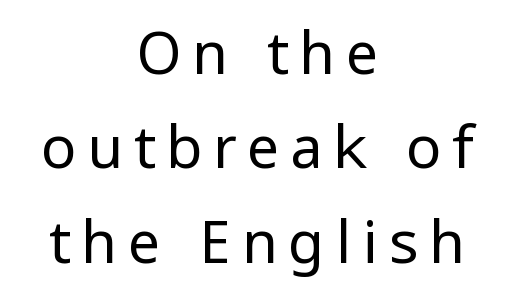
Character widths vary here, with narrow letters taking less room than wide ones. A typesetter would label this face a sans. Is there much room between lines? A standard amount, neither cramped nor airy. Designer's note — italics off, roman on.
